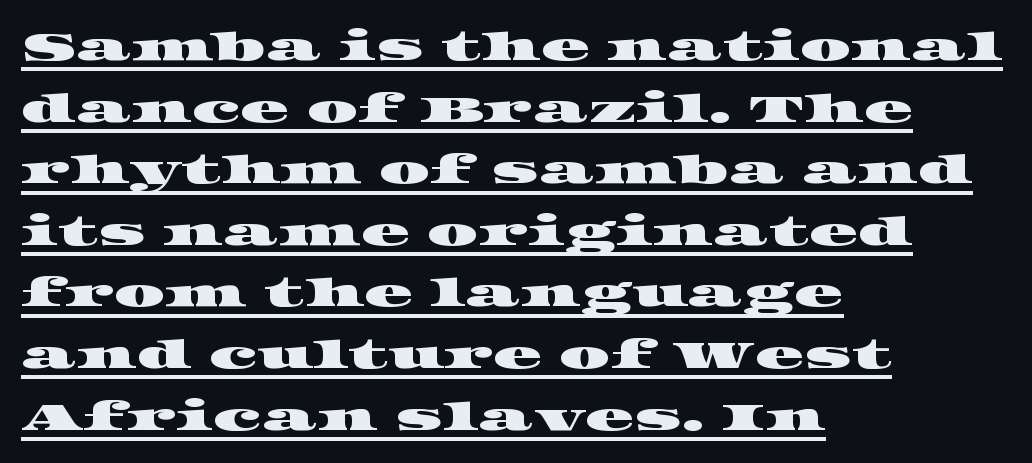
Descenders here cross a horizontal rule under the line. Serifs: yes, visible at the terminals of the letterforms. The letterforms sit shoulder to shoulder at normal distance. Is this a fixed-width face? No — the glyphs have proportional, varying widths. Summary of vertical rhythm: regular, with standard interline spacing. The ragged edge is on the right, which tells us the setting is flush left.
